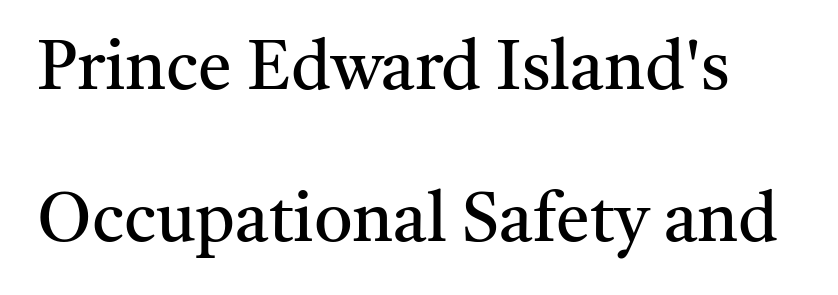
Unmarked baselines from the first word to the last. You can tell from the footed stems that serif type was used. Vertically, the passage feels expansive, rows floating well apart. This is not heavy type; no bold has been used.
